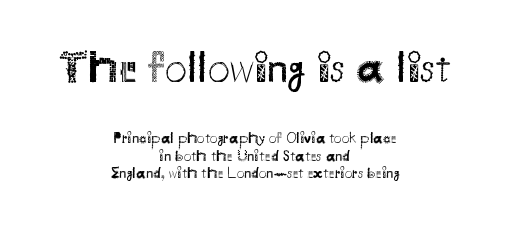
The axis of the letterforms is exactly vertical. Reading down the block, each line starts at a different indent, mirrored at its end. The passage shown is typed in a proportional face where columns would drift. Whoever set this made the first block the dominant, larger element.
